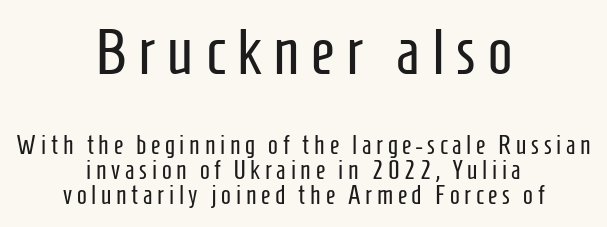
The words here are not underlined. Two sizes are in play, and the larger belongs to the first block. Is the type heavy? It reads as light-to-regular instead. Upright lettering throughout. The glyphs in this specimen are sans serif. Note the varied advance widths — an 'i' is clearly narrower than an 'm'.
